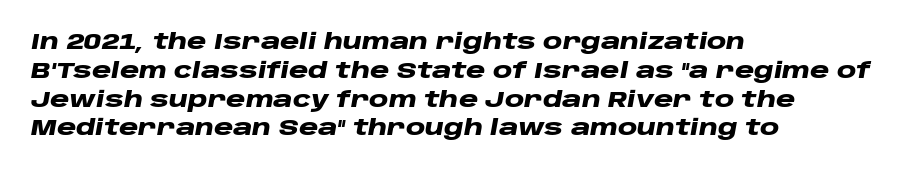
Anything drawn beneath the words? Only blank space. The specimen reads as italic at a glance. The block of text has a typical density, with ordinary space between rows. The glyphs have the mass of a bold cut. Casual observation: everything's shoved over to the left. There is no visible air inserted between adjacent glyphs.
